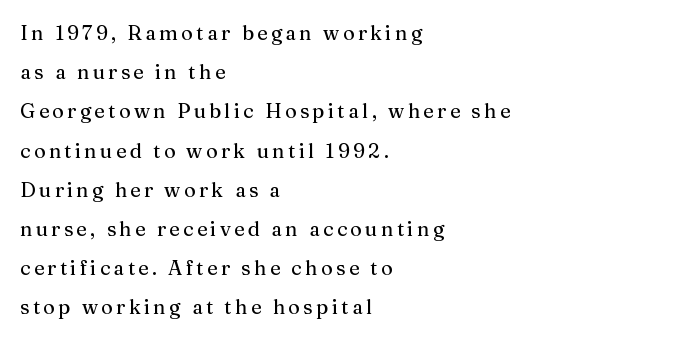
Italic? Not at all — the glyphs are vertical. The typesetter chose a ragged-right arrangement here. Vertically, the passage feels expansive, rows floating well apart. Descenders are the only things crossing below the line.
